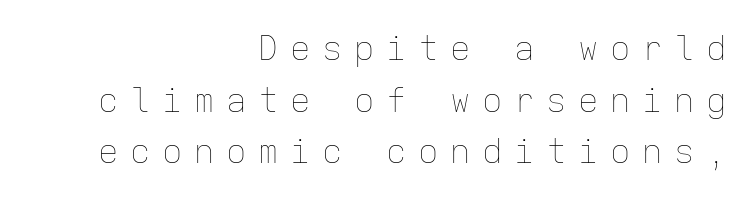
The image shows 34 px thin type, upright, monospaced; set right-aligned, normal line spacing (1.52x), unusually wide letter spacing (+0.34 em), not underlined; low stroke contrast and a medium x-height.
